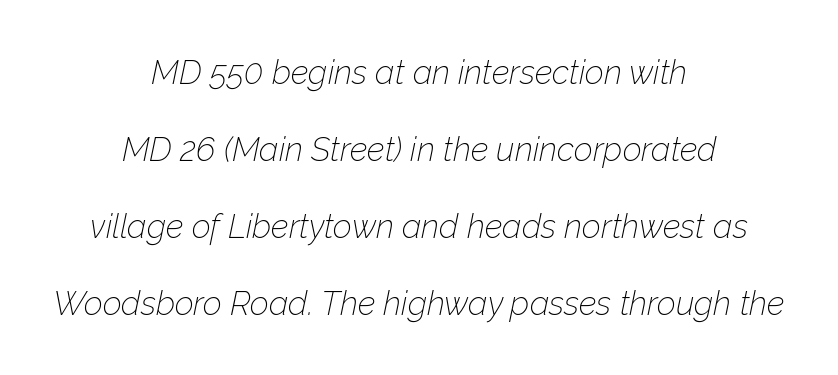
Plain, unruled lines of type. The block of text is sparse from top to bottom, with ample space between rows. The font is comparable to plain body text, perhaps lighter. The passage shown leans; its letterforms are oblique.
